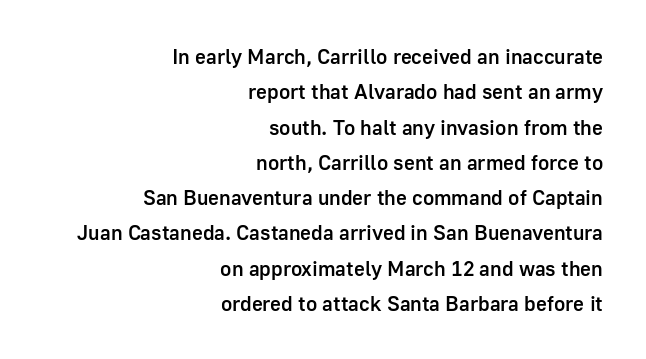
How would I describe the line gaps? Plain and ordinary. Characters follow at the spacing the type designer built in. In terms of posture, this sample is upright. Underlining? Definitely not there.
